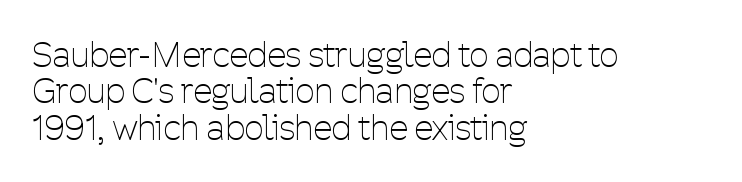
Q: Is the text bold? A: No.
Q: Is the text italic (slanted)? A: No, it is upright.
Q: Is the typeface a serif or a sans-serif typeface? A: Sans-serif.
Q: Is the text underlined? A: No.
Q: How is the paragraph aligned? A: Left-aligned.
Q: Is the spacing between letters normal or unusually wide? A: Normal.
Q: Is the spacing between lines tight, normal or loose? A: Tight.
Q: Width (condensed, normal, or wide)? A: Condensed.
Q: Stroke contrast? A: Low.
Q: x-height? A: Medium.
Q: Monospaced? A: No.
